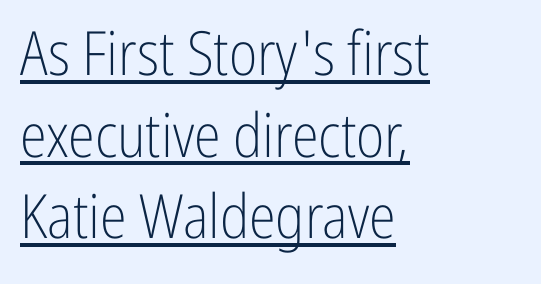
The image shows 61 px light, condensed sans-serif type, upright; set left-aligned, normal line spacing (1.34x), normal letter spacing, underlined; low stroke contrast and a medium x-height.
